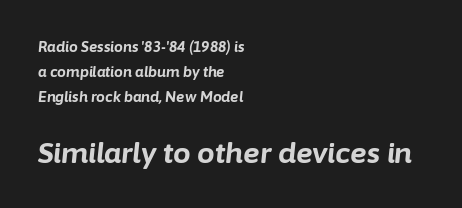
Is the block centered? No — it sits flush against the left margin. Anything drawn beneath the words? Only blank space. The lettering tilts uniformly, giving the passage an italic look. Look at the stroke-to-counter ratio: heavy, a bold. Nothing unusual about the tracking: characters are spaced as the font intends. Note: smaller setting up top, larger setting below.
